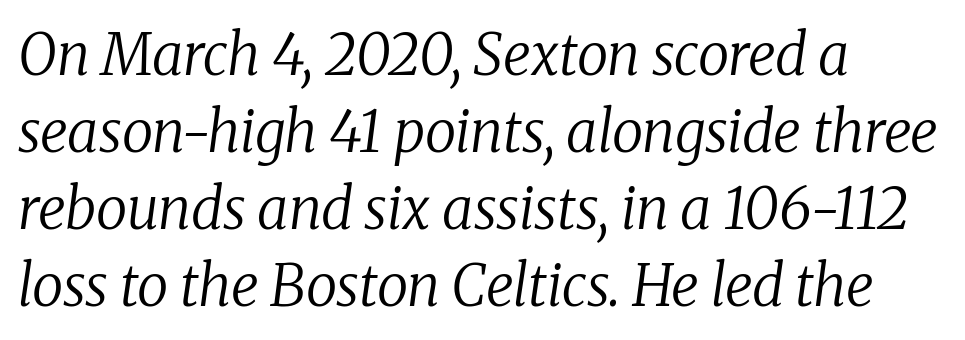
Q: Is the text bold? A: No.
Q: Is the text italic (slanted)? A: Yes, it leans right by about 8 degrees.
Q: Is the typeface a serif or a sans-serif typeface? A: Serif.
Q: Is the text underlined? A: No.
Q: How is the paragraph aligned? A: Left-aligned.
Q: Is the spacing between letters normal or unusually wide? A: Normal.
Q: Is the spacing between lines tight, normal or loose? A: Normal.
Q: Width (condensed, normal, or wide)? A: Normal.
Q: Stroke contrast? A: Low.
Q: x-height? A: Medium.
Q: Monospaced? A: No.
